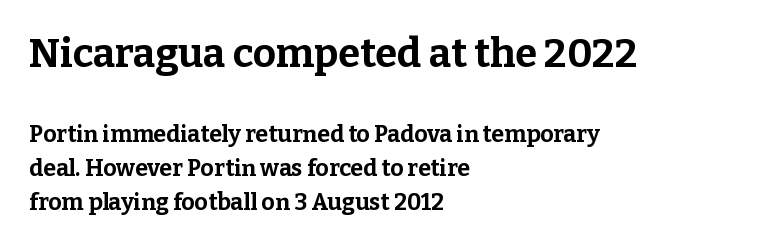
{"serif": "yes", "italic": "no", "bold": "yes", "weight": "bold", "width": "normal", "stroke_contrast": "low", "x_height": "medium", "monospaced": "no", "underline": "no", "align": "left", "line_spacing": "normal", "line_spacing_ratio": 1.48, "letter_spacing": "normal", "letter_spacing_em": 0.0, "larger_block": "first", "size_ratio": 1.74, "glyph_px": 40}
